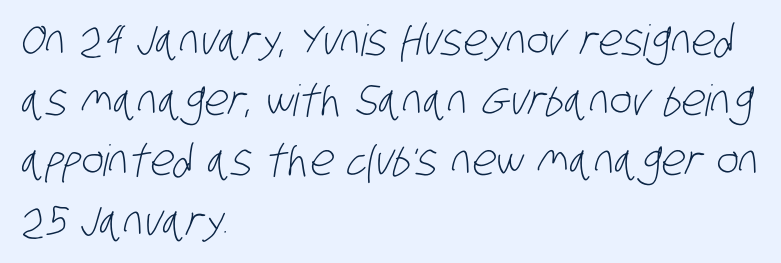
Q: Is the text bold? A: No.
Q: Is the typeface a serif or a sans-serif typeface? A: Sans-serif.
Q: Is the text underlined? A: No.
Q: How is the paragraph aligned? A: Left-aligned.
Q: Is the spacing between letters normal or unusually wide? A: Normal.
Q: Is the spacing between lines tight, normal or loose? A: Normal.
Q: Width (condensed, normal, or wide)? A: Condensed.
Q: Stroke contrast? A: Low.
Q: x-height? A: Large.
Q: Monospaced? A: No.
